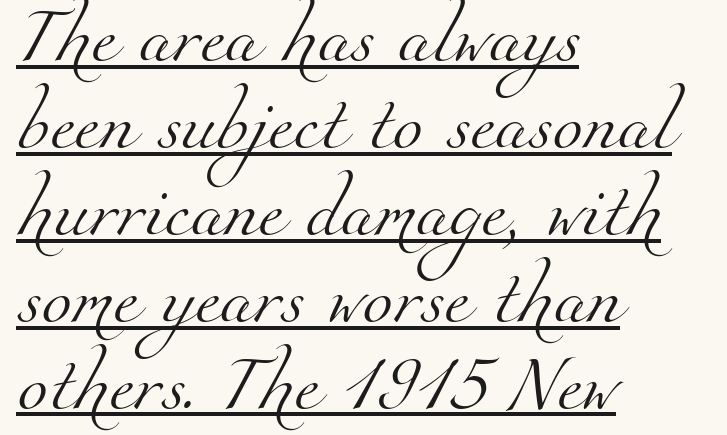
The passage is arranged the way most books set body copy — flush left. Evenly set lines give the paragraph a standard silhouette. Think of a printed novel: that variable character pitch is what you see here. The typeface has the unassuming heft of standard copy or less. Does a line run under the words? Yes, clearly.
